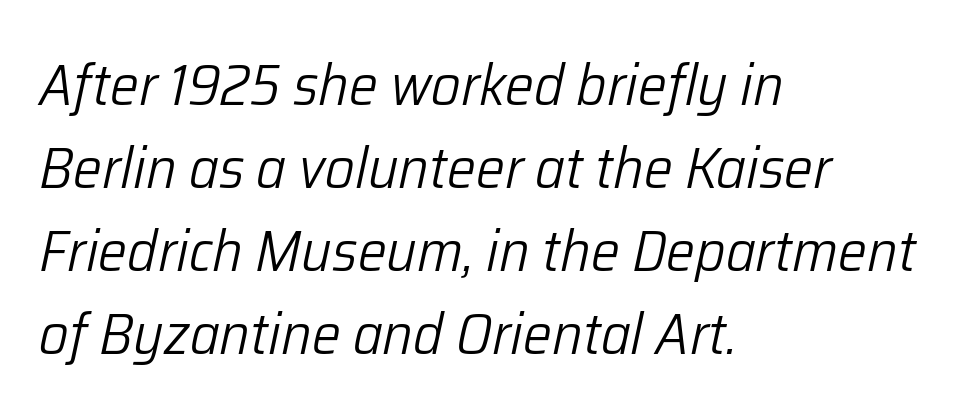
The image shows 58 px light type, italic (leaning right); set left-aligned, normal line spacing (1.43x), normal letter spacing, not underlined; low stroke contrast and a medium x-height.
